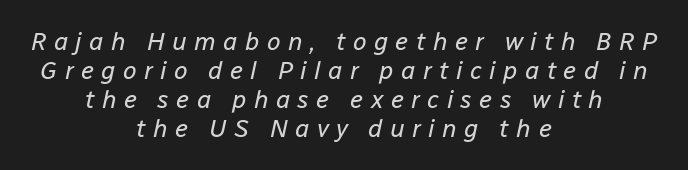
The image shows 25 px text type, italic (leaning right); set centered, line spacing 1.16x, unusually wide letter spacing (+0.29 em), not underlined.
